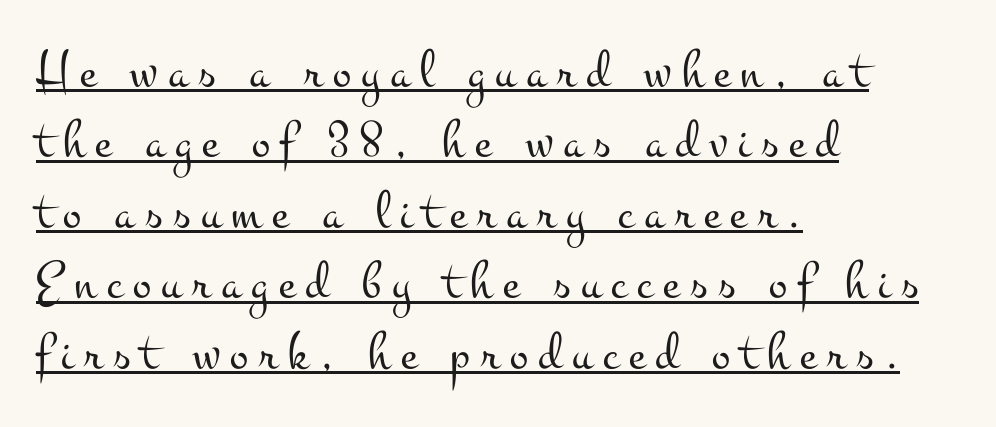
The rendered words wear a rule along their underside. Check where the strokes stop: tiny serifs finish them off. The designer left line spacing at the default. Here the designer chose a conventional face with non-uniform glyph widths. Visually the block forms a straight wall on the left and a jagged coastline on the right.
